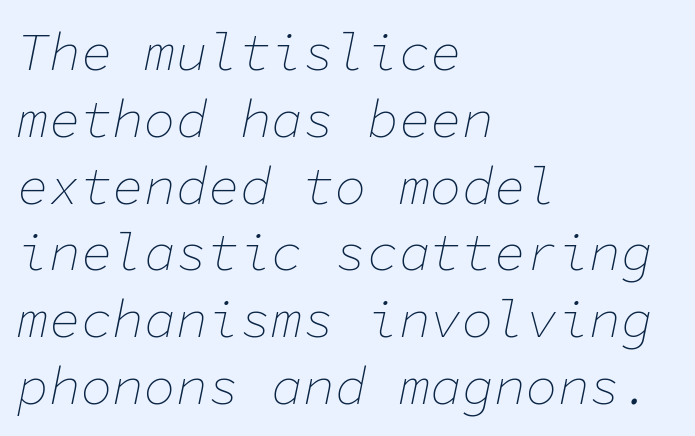
The image shows 53 px thin type, italic (leaning right), monospaced; set left-aligned, normal line spacing (1.26x), normal letter spacing, not underlined; low stroke contrast and a medium x-height.
